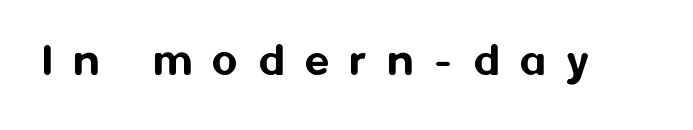
Think of a printed novel: that variable character pitch is what you see here. Regarding serifs, this sample does without them. Ascenders rise straight up at ninety degrees. The passage shown is not underscored anywhere. Short note: letters widely spaced.
